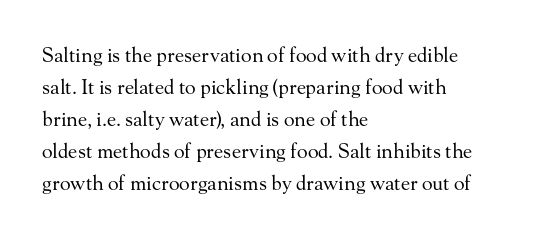
The image shows 20 px text type, upright; set left-aligned, normal line spacing (1.6x), normal letter spacing, not underlined.
